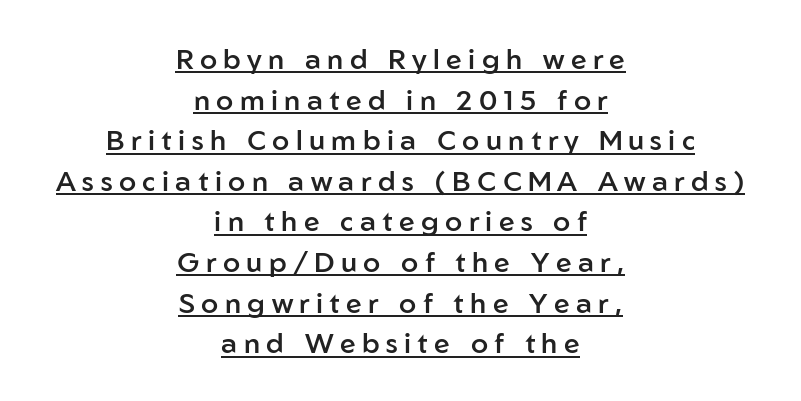
Regular leading. The rendering uses the underline text-decoration. The typesetter chose a symmetrical, centered arrangement here. The letters are semibold — heavier than regular but short of a full bold. The face used here is a sans, in the tradition of grotesques and geometrics. The lettering stays uniformly vertical, giving the passage a roman look.
